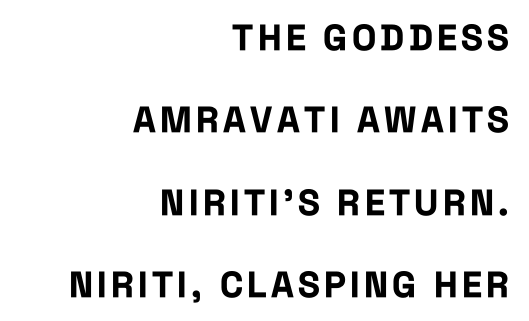
{"serif": "no", "italic": "no", "bold": "yes", "weight": "bold", "width": "condensed", "stroke_contrast": "low", "x_height": "large", "monospaced": "no", "underline": "no", "align": "right", "line_spacing": "loose", "line_spacing_ratio": 2.29, "glyph_px": 36}
